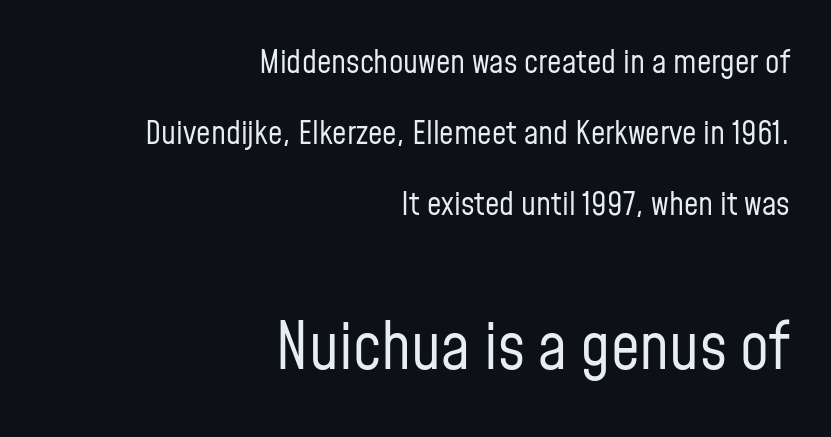
Of the two passages, the one underneath uses the larger point size. Words float on clear page, feet unadorned. Alignment: flush right. The tracking reads as untouched default to a designer's eye. This is the regular roman posture of the typeface. The strokes are not fattened; the text isn't bold.
